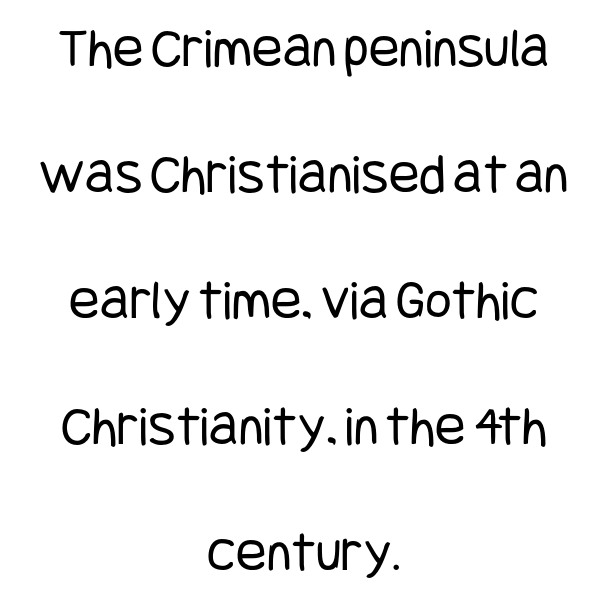
{"serif": "no", "italic": "no", "bold": "no", "weight": "regular", "width": "condensed", "stroke_contrast": "low", "x_height": "large", "underline": "no", "align": "center", "line_spacing": "loose", "line_spacing_ratio": 2.21, "letter_spacing": "normal", "letter_spacing_em": 0.0, "glyph_px": 57}
